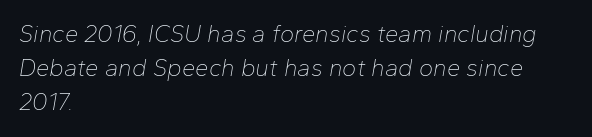
Q: Is the text bold? A: No.
Q: Is the text italic (slanted)? A: Yes, it leans right by about 10 degrees.
Q: Is the text underlined? A: No.
Q: How is the paragraph aligned? A: Left-aligned.
Q: Is the spacing between letters normal or unusually wide? A: Normal.
Q: Is the spacing between lines tight, normal or loose? A: Normal.
